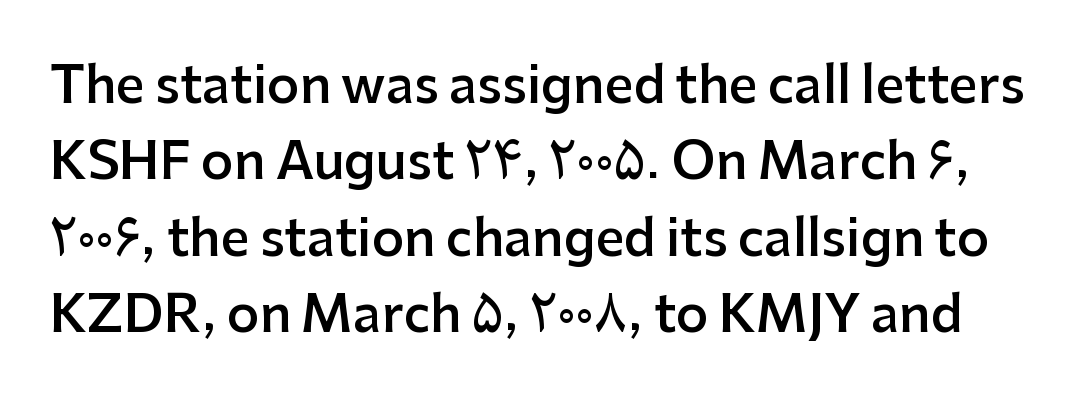
Rows of type keep a routine distance in the vertical direction. A somewhat darkened texture: the type is semibold rather than bold. Unlike a traditional serif, this face leaves its strokes unadorned. It's the straight-up-and-down kind of type.
